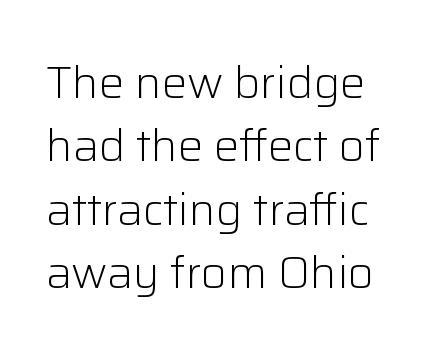
The image shows 45 px light sans-serif type, upright; set normal line spacing (1.41x), normal letter spacing, not underlined; low stroke contrast and a medium x-height.
